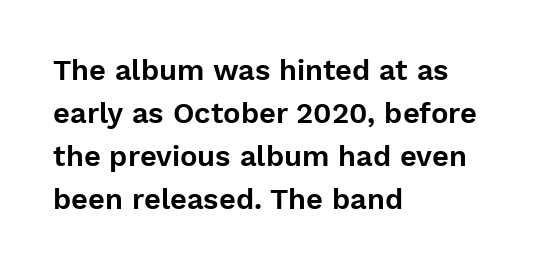
Nope, no serifs anywhere on these letters. If you drew a ruler down the left edge, every line would touch it. This is roman type, the default non-slanted kind. Plain, unruled lines of type.
